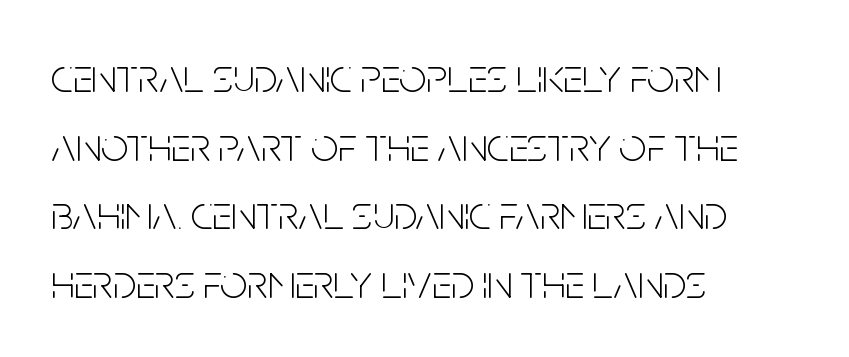
Anything drawn beneath the words? Only blank space. Horizontal alignment here is leftward, the default for most running prose. The tracking reads as untouched default to a designer's eye. This sample uses an upright cut, with every glyph sitting square on the baseline. A typesetter would call this proportional, since set widths differ per character. The characters are drawn with everyday or finer stroke widths.
